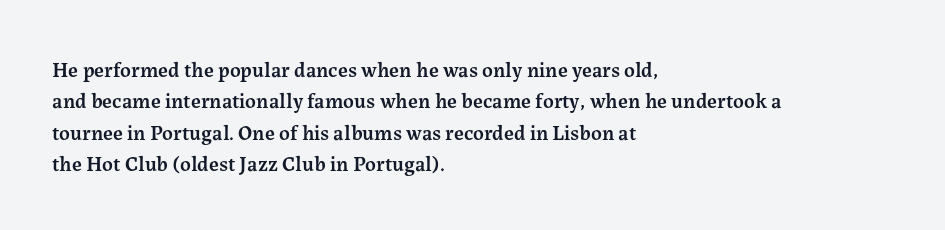
The image shows 21 px text type, upright; set left-aligned, normal line spacing (1.49x), normal letter spacing, not underlined.
